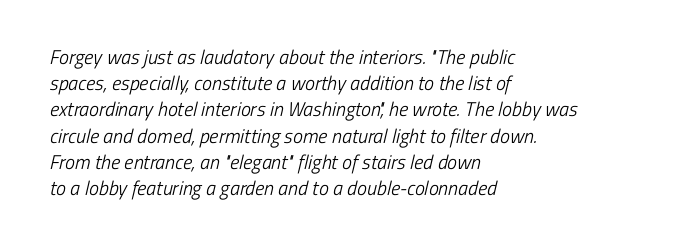
Q: Is the text bold? A: No.
Q: Is the text underlined? A: No.
Q: How is the paragraph aligned? A: Left-aligned.
Q: Is the spacing between letters normal or unusually wide? A: Normal.
Q: Is the spacing between lines tight, normal or loose? A: Normal.
